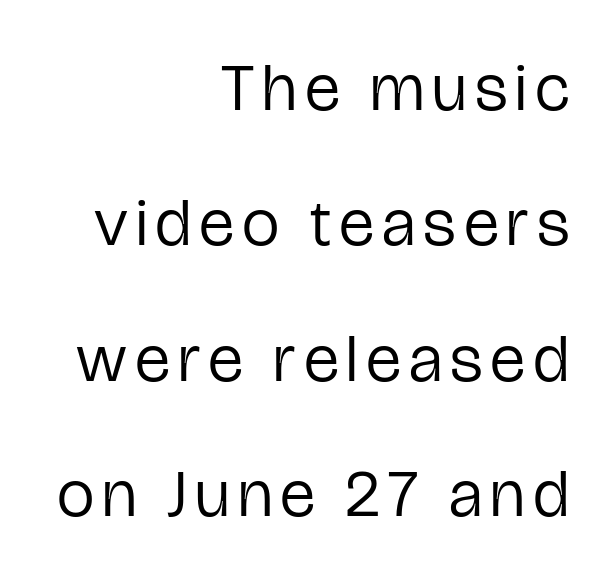
The image shows 67 px regular-weight, condensed sans-serif type, upright; set right-aligned, loose line spacing (2.02x), not underlined; low stroke contrast and a medium x-height.
